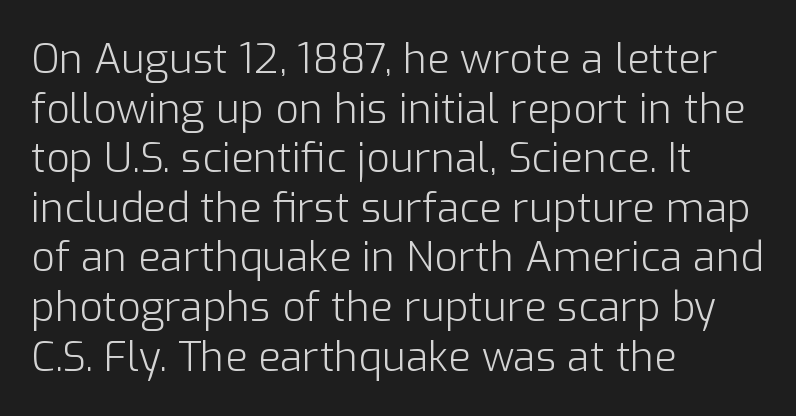
{"serif": "no", "italic": "no", "bold": "no", "weight": "light", "width": "normal", "stroke_contrast": "low", "x_height": "medium", "monospaced": "no", "underline": "no", "align": "left", "line_spacing_ratio": 1.21, "letter_spacing": "normal", "letter_spacing_em": 0.0, "glyph_px": 41}
